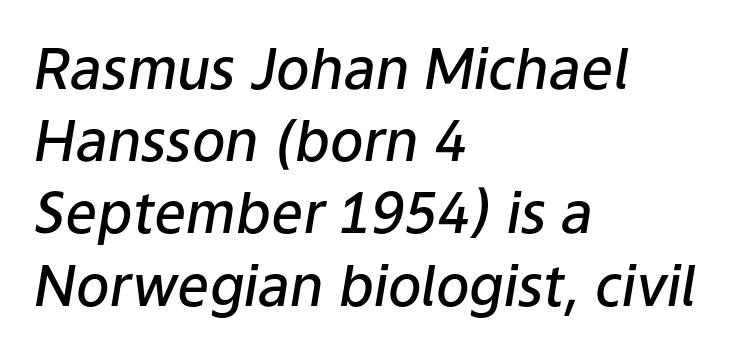
Q: Is the text bold? A: Semi-bold.
Q: Is the text italic (slanted)? A: Yes, it leans right by about 9 degrees.
Q: Is the text underlined? A: No.
Q: How is the paragraph aligned? A: Left-aligned.
Q: Is the spacing between letters normal or unusually wide? A: Normal.
Q: Is the spacing between lines tight, normal or loose? A: Normal.
Q: Width (condensed, normal, or wide)? A: Normal.
Q: Stroke contrast? A: Low.
Q: x-height? A: Medium.
Q: Monospaced? A: No.
